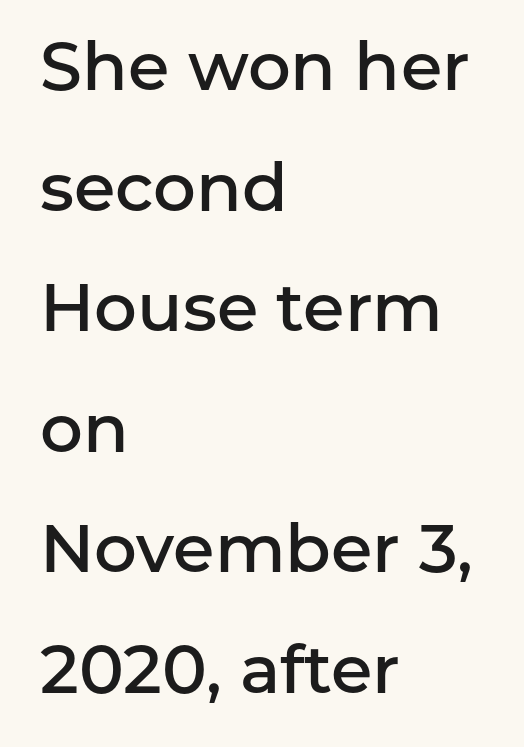
The image shows 67 px semibold sans-serif type, upright; set left-aligned, line spacing 1.8x, normal letter spacing, not underlined; low stroke contrast and a medium x-height.
